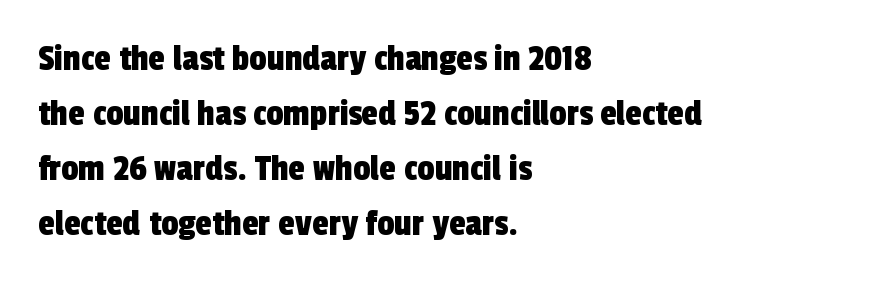
Q: Is the typeface a serif or a sans-serif typeface? A: Sans-serif.
Q: Is the text underlined? A: No.
Q: How is the paragraph aligned? A: Left-aligned.
Q: Is the spacing between letters normal or unusually wide? A: Normal.
Q: Is the spacing between lines tight, normal or loose? A: Normal.
Q: Width (condensed, normal, or wide)? A: Condensed.
Q: x-height? A: Medium.
Q: Monospaced? A: No.
